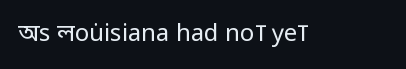
Only glyphs here, with clear space below each row. Notice how the stems are strictly vertical — no italics here. Between one letter and the next there's only the usual sliver of space. Is this a heavy cut? Hardly; it is regular or lighter.
